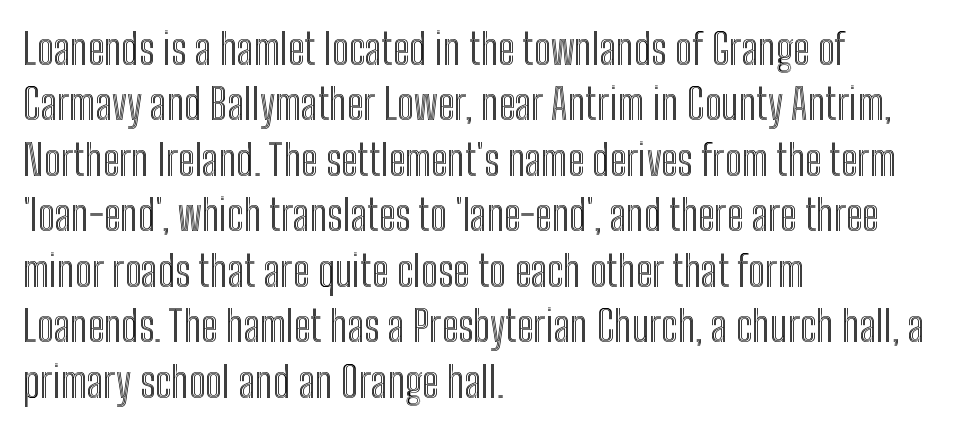
{"italic": "no", "width": "condensed", "x_height": "medium", "monospaced": "no", "underline": "no", "align": "left", "line_spacing": "normal", "line_spacing_ratio": 1.32, "letter_spacing": "normal", "letter_spacing_em": 0.0, "glyph_px": 42}
